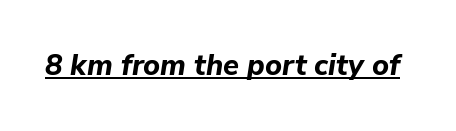
Q: Is the text bold? A: Yes.
Q: Is the text italic (slanted)? A: Yes, it leans right by about 9 degrees.
Q: Is the text underlined? A: Yes.
Q: Is the spacing between letters normal or unusually wide? A: Normal.
Q: Width (condensed, normal, or wide)? A: Normal.
Q: Stroke contrast? A: Low.
Q: x-height? A: Medium.
Q: Monospaced? A: No.
